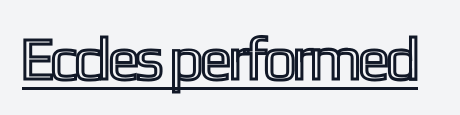
{"italic": "no", "width": "condensed", "x_height": "medium", "monospaced": "no", "underline": "yes", "letter_spacing": "normal", "letter_spacing_em": 0.0, "glyph_px": 60}
